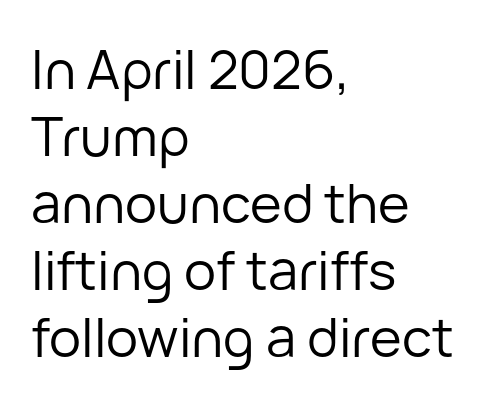
The image shows 54 px regular-weight sans-serif type, upright; set left-aligned, line spacing 1.24x, normal letter spacing, not underlined; low stroke contrast and a medium x-height.
